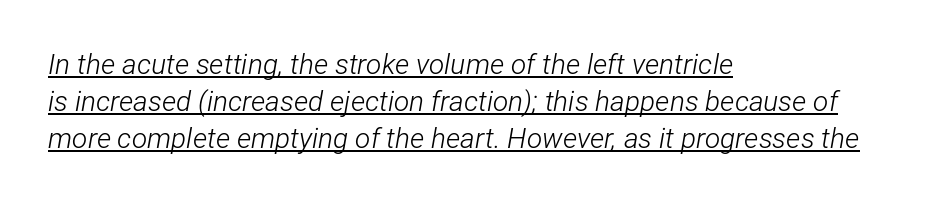
Q: Is the text bold? A: No.
Q: Is the text italic (slanted)? A: Yes, it leans right by about 12 degrees.
Q: Is the text underlined? A: Yes.
Q: How is the paragraph aligned? A: Left-aligned.
Q: Is the spacing between letters normal or unusually wide? A: Normal.
Q: Is the spacing between lines tight, normal or loose? A: Normal.
Q: Width (condensed, normal, or wide)? A: Condensed.
Q: Stroke contrast? A: Low.
Q: x-height? A: Medium.
Q: Monospaced? A: No.
